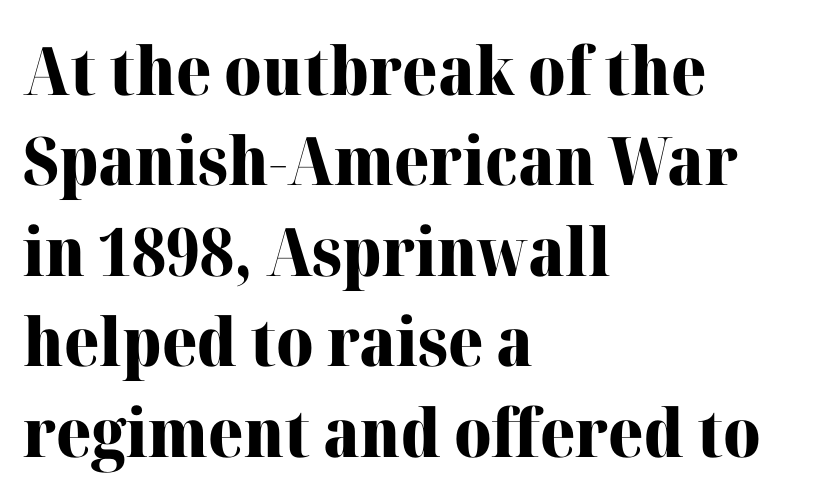
{"serif": "yes", "italic": "no", "bold": "yes", "weight": "heavy", "width": "normal", "stroke_contrast": "high", "x_height": "medium", "monospaced": "no", "underline": "no", "align": "left", "line_spacing": "normal", "line_spacing_ratio": 1.35, "letter_spacing": "normal", "letter_spacing_em": 0.0, "glyph_px": 67}
